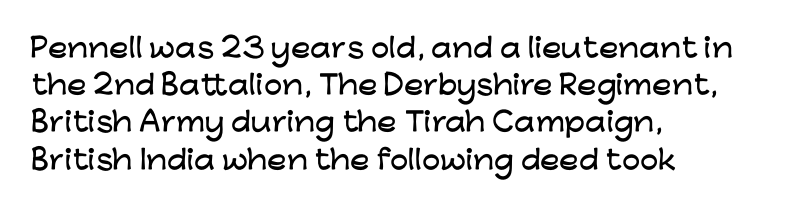
The passage is arranged the way most books set body copy — flush left. No extra tracking has been applied to these lines. You can tell it's not italic because the verticals are truly vertical. The leading is moderate, giving the passage an even texture. The specimen omits any rule beneath the text block's lines.
